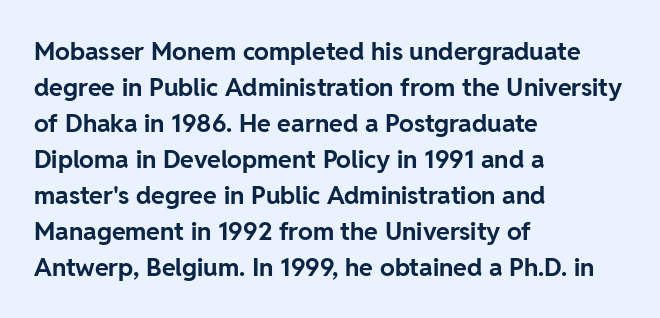
Q: Is the text bold? A: Yes.
Q: Is the text italic (slanted)? A: No, it is upright.
Q: Is the text underlined? A: No.
Q: How is the paragraph aligned? A: Left-aligned.
Q: Is the spacing between letters normal or unusually wide? A: Normal.
Q: Is the spacing between lines tight, normal or loose? A: Normal.
